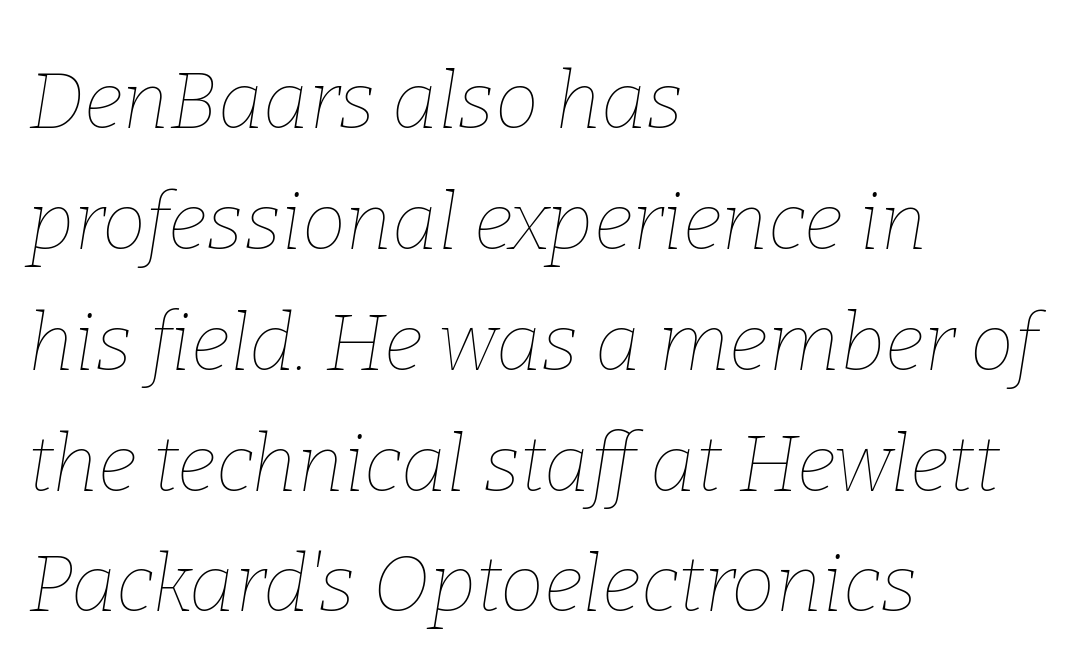
The image shows 79 px thin type, italic (leaning right); set left-aligned, normal line spacing (1.53x), normal letter spacing, not underlined; low stroke contrast and a medium x-height.
